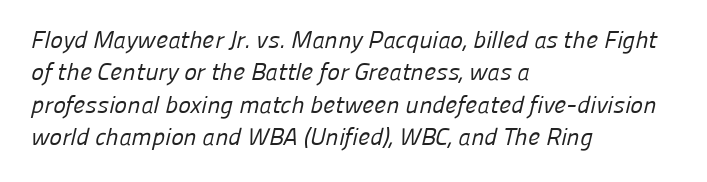
The image shows 24 px text type; set left-aligned, normal line spacing (1.35x), normal letter spacing, not underlined.
